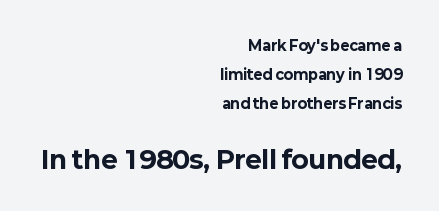
In terms of weight, the rendering is a true, heavy bold. One-word summary of the alignment: right. The typography opts for an upright posture over an oblique one. Bare-footed words on every line. Does extra space separate the letters? No, they use regular spacing.
